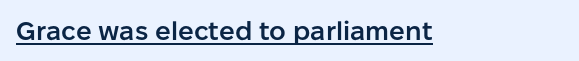
{"italic": "no", "bold": "semi", "underline": "yes", "letter_spacing": "normal", "letter_spacing_em": 0.0, "glyph_px": 26}
